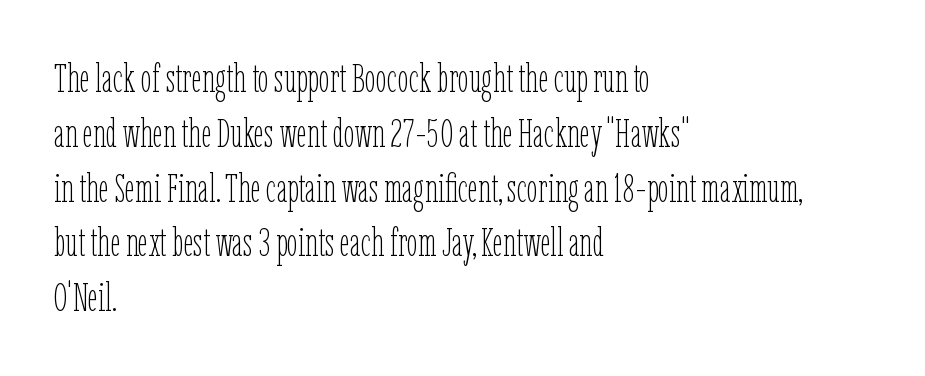
The image shows 40 px thin, condensed type, upright; set left-aligned, normal line spacing (1.37x), normal letter spacing, not underlined; low stroke contrast and a medium x-height.
